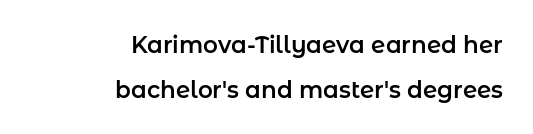
The image shows 23 px text type, upright; set right-aligned, loose line spacing (1.95x), normal letter spacing, not underlined.
